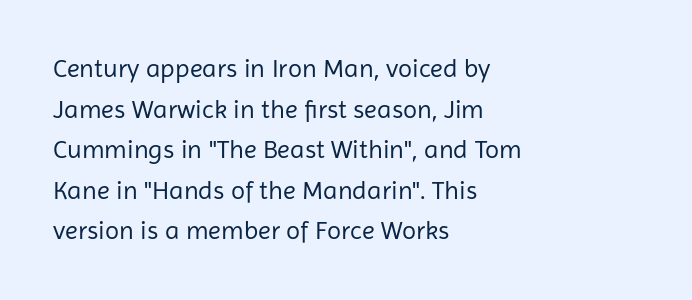
The image shows 26 px text type, upright; set left-aligned, normal line spacing (1.56x), normal letter spacing, not underlined.
